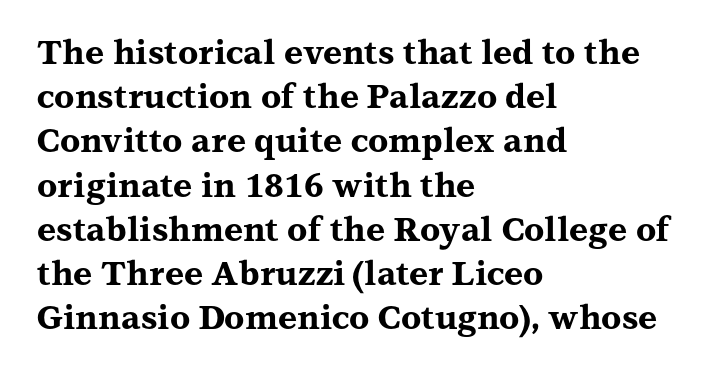
Characters remain perfectly vertical along every line. Vertical spacing — default. Each glyph is drawn with heavy, bold strokes. Plain, unruled lines of type. If you drew a ruler down the left edge, every line would touch it. Words appear dense and cohesive because spacing is normal.
